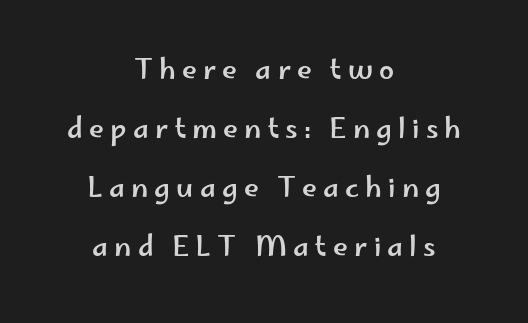
The lines are quadded center. This is roman type, the default non-slanted kind. The lines are spread far apart with generous leading. This sample uses expanded letter spacing, leaving extra air between glyphs. The words here are not underlined.
